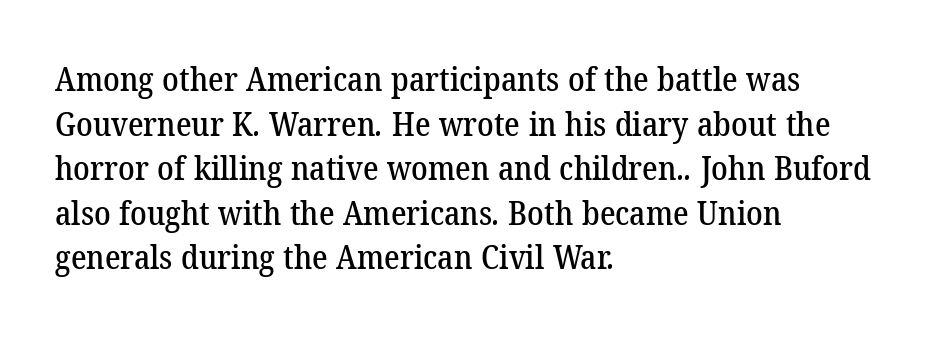
Students, note that the glyphs here touch the page at normal intervals. Left-aligned paragraph, ragged on the right. Vertical spacing — default. The passage shown is not underscored anywhere. Is this a fixed-width face? No — the glyphs have proportional, varying widths.
